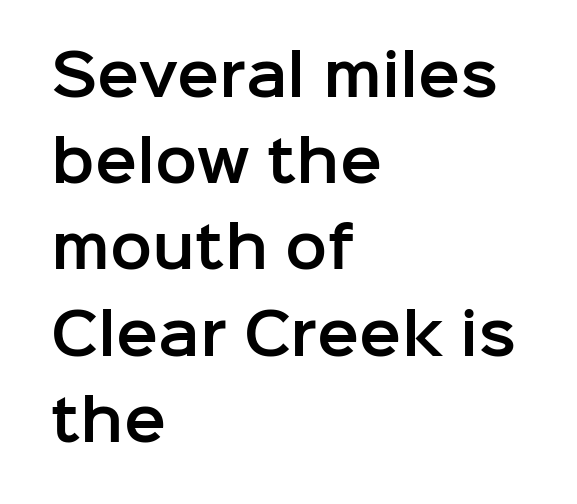
{"serif": "no", "italic": "no", "width": "normal", "stroke_contrast": "low", "x_height": "medium", "monospaced": "no", "underline": "no", "align": "left", "line_spacing": "normal", "line_spacing_ratio": 1.54, "letter_spacing": "normal", "letter_spacing_em": 0.0, "glyph_px": 56}
